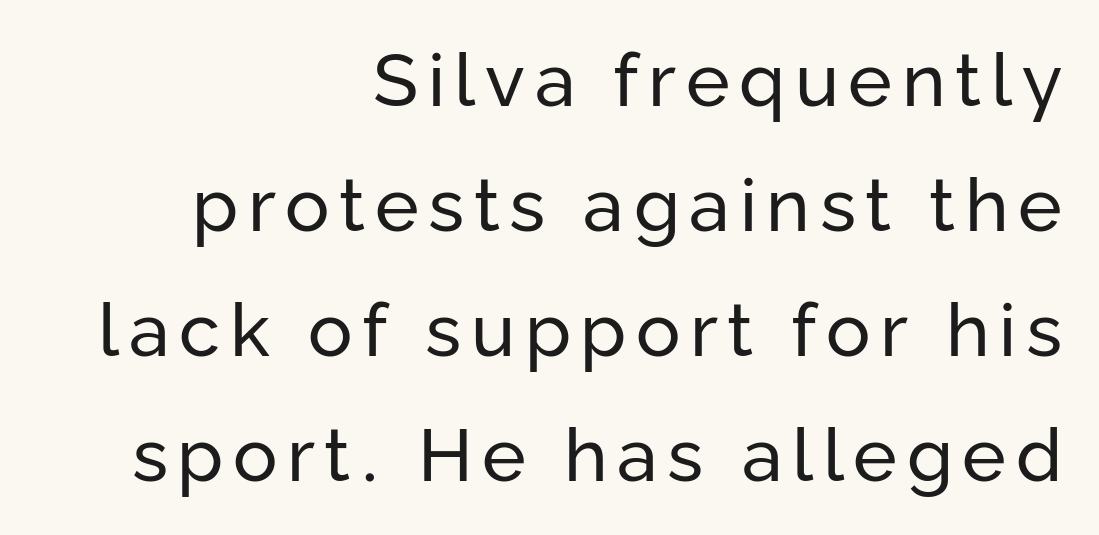
Q: Is the text bold? A: No.
Q: Is the text italic (slanted)? A: No, it is upright.
Q: Is the typeface a serif or a sans-serif typeface? A: Sans-serif.
Q: Is the text underlined? A: No.
Q: How is the paragraph aligned? A: Right-aligned.
Q: Is the spacing between lines tight, normal or loose? A: Normal.
Q: Width (condensed, normal, or wide)? A: Normal.
Q: Stroke contrast? A: Low.
Q: x-height? A: Medium.
Q: Monospaced? A: No.
